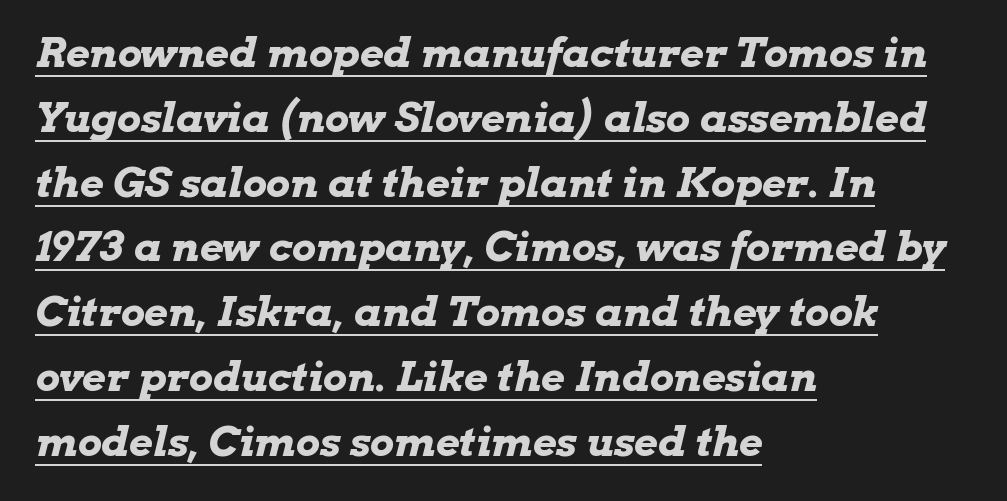
The image shows 41 px bold, wide type, italic (leaning right); set left-aligned, normal line spacing (1.58x), normal letter spacing, underlined; low stroke contrast and a medium x-height.
